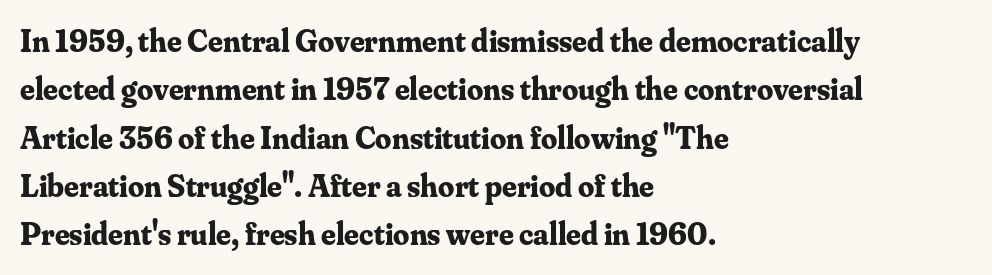
Q: Is the text bold? A: Yes.
Q: Is the text italic (slanted)? A: No, it is upright.
Q: Is the typeface a serif or a sans-serif typeface? A: Serif.
Q: Is the text underlined? A: No.
Q: How is the paragraph aligned? A: Left-aligned.
Q: Is the spacing between letters normal or unusually wide? A: Normal.
Q: Is the spacing between lines tight, normal or loose? A: Normal.
Q: Width (condensed, normal, or wide)? A: Normal.
Q: Stroke contrast? A: Medium.
Q: x-height? A: Small.
Q: Monospaced? A: No.
